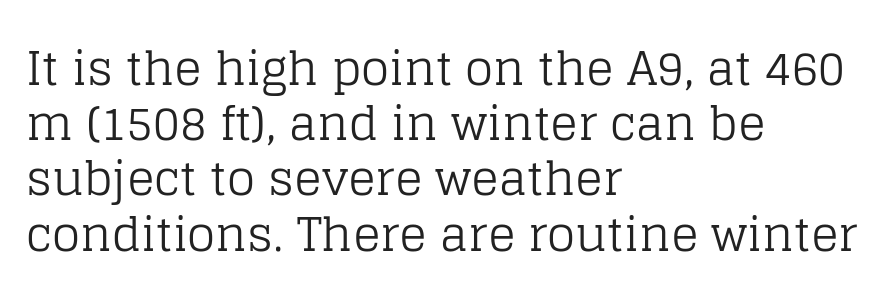
Q: Is the text bold? A: No.
Q: Is the text italic (slanted)? A: No, it is upright.
Q: Is the typeface a serif or a sans-serif typeface? A: Serif.
Q: Is the text underlined? A: No.
Q: How is the paragraph aligned? A: Left-aligned.
Q: Is the spacing between letters normal or unusually wide? A: Normal.
Q: Width (condensed, normal, or wide)? A: Normal.
Q: Stroke contrast? A: Low.
Q: x-height? A: Large.
Q: Monospaced? A: No.
